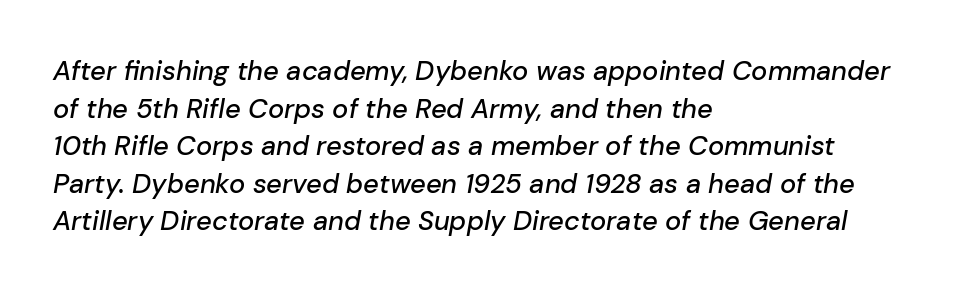
{"italic": "yes", "lean": "right", "slant_degrees": 10, "underline": "no", "align": "left", "line_spacing": "normal", "line_spacing_ratio": 1.39, "letter_spacing": "normal", "letter_spacing_em": 0.0, "glyph_px": 27}
